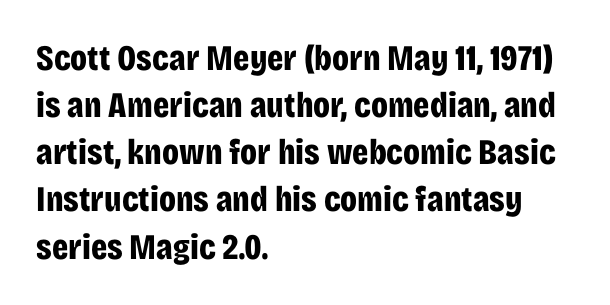
The image shows 36 px bold, condensed sans-serif type, upright; set left-aligned, normal line spacing (1.31x), normal letter spacing, not underlined; low stroke contrast and a large x-height.
